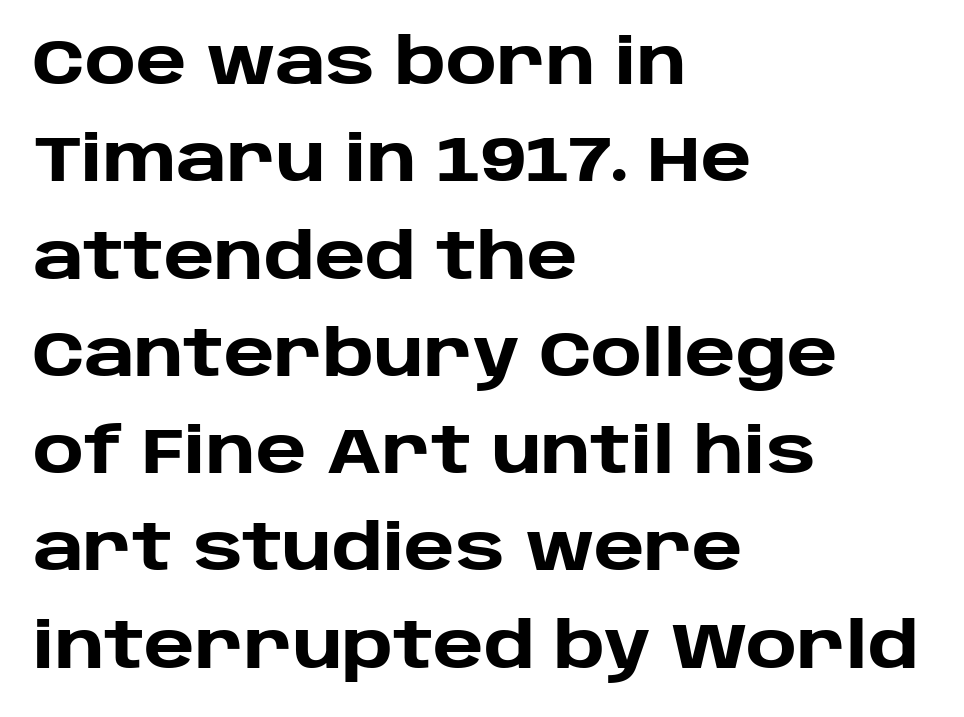
{"serif": "no", "italic": "no", "bold": "yes", "weight": "heavy", "width": "normal", "stroke_contrast": "low", "x_height": "large", "monospaced": "no", "underline": "no", "align": "left", "line_spacing": "normal", "line_spacing_ratio": 1.52, "letter_spacing": "normal", "letter_spacing_em": 0.0, "glyph_px": 64}
